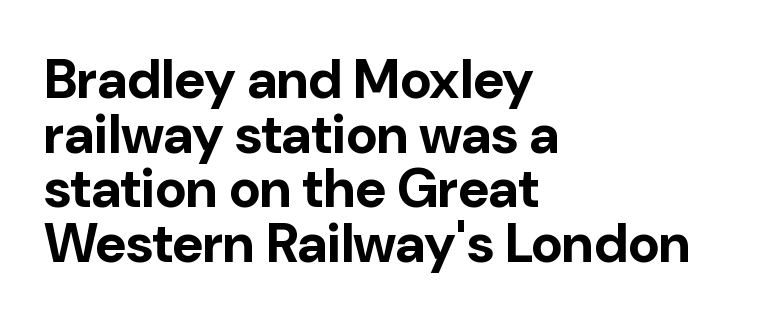
The image shows 54 px bold sans-serif type, upright; set left-aligned, tight line spacing (1.01x), normal letter spacing, not underlined; low stroke contrast and a medium x-height.
